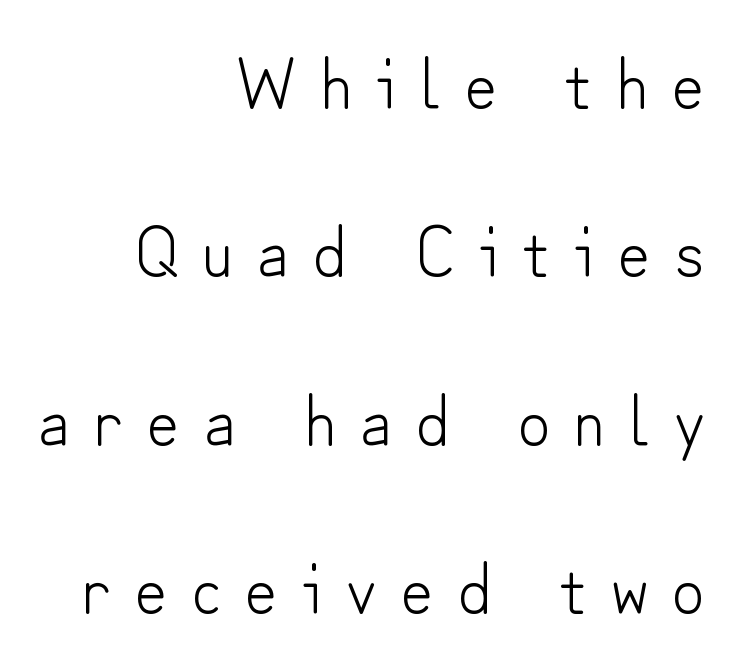
The image shows 71 px light sans-serif type, upright; set right-aligned, loose line spacing (2.37x), unusually wide letter spacing (+0.34 em), not underlined; low stroke contrast and a small x-height.
